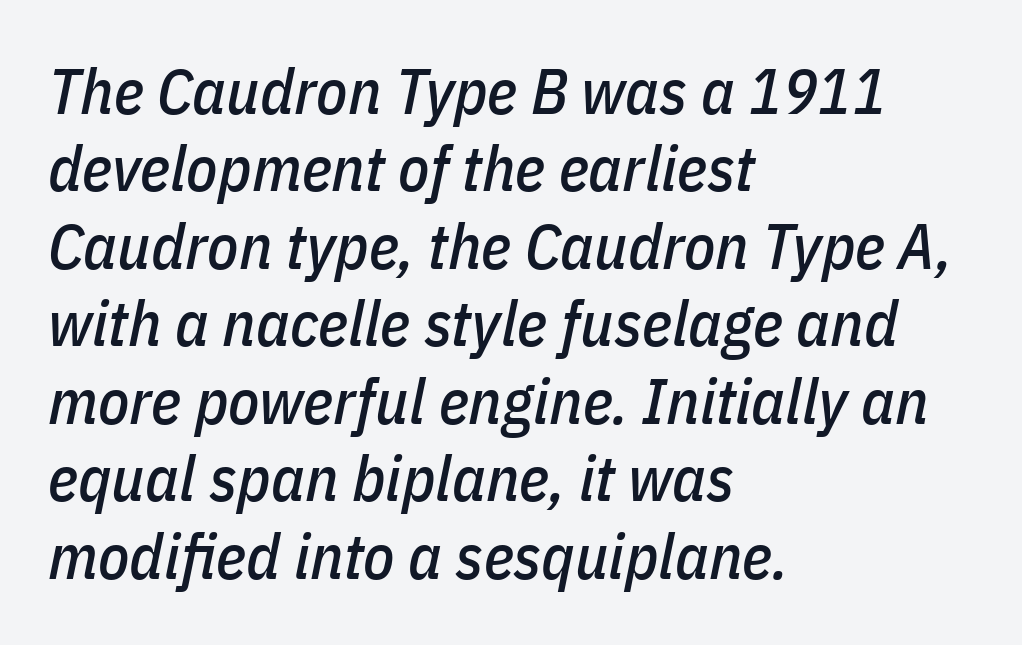
{"italic": "yes", "lean": "right", "slant_degrees": 11, "width": "condensed", "stroke_contrast": "low", "x_height": "medium", "monospaced": "no", "underline": "no", "align": "left", "line_spacing_ratio": 1.21, "letter_spacing": "normal", "letter_spacing_em": 0.0, "glyph_px": 64}
